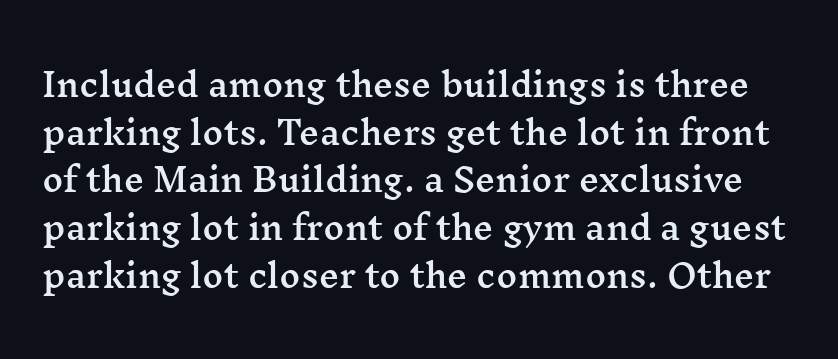
{"serif": "yes", "italic": "no", "width": "wide", "stroke_contrast": "medium", "x_height": "medium", "monospaced": "no", "underline": "no", "line_spacing": "normal", "line_spacing_ratio": 1.49, "letter_spacing": "normal", "letter_spacing_em": 0.0, "glyph_px": 32}
